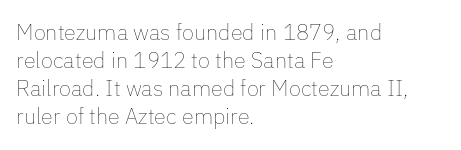
Q: Is the text bold? A: No.
Q: Is the text italic (slanted)? A: No, it is upright.
Q: Is the text underlined? A: No.
Q: How is the paragraph aligned? A: Left-aligned.
Q: Is the spacing between letters normal or unusually wide? A: Normal.
Q: Is the spacing between lines tight, normal or loose? A: Normal.
